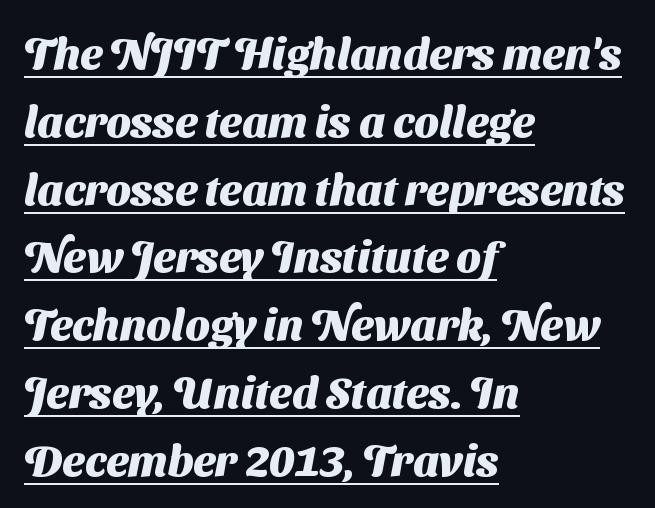
Q: Is the text bold? A: Yes.
Q: Is the typeface a serif or a sans-serif typeface? A: Sans-serif.
Q: Is the text underlined? A: Yes.
Q: How is the paragraph aligned? A: Left-aligned.
Q: Is the spacing between letters normal or unusually wide? A: Normal.
Q: Is the spacing between lines tight, normal or loose? A: Normal.
Q: Width (condensed, normal, or wide)? A: Normal.
Q: Stroke contrast? A: Medium.
Q: x-height? A: Medium.
Q: Monospaced? A: No.
